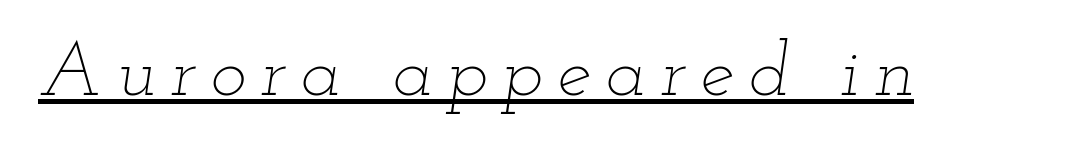
Q: Is the text bold? A: No.
Q: Is the text italic (slanted)? A: Yes, it leans right by about 12 degrees.
Q: Is the text underlined? A: Yes.
Q: Width (condensed, normal, or wide)? A: Wide.
Q: Stroke contrast? A: Low.
Q: x-height? A: Small.
Q: Monospaced? A: No.
